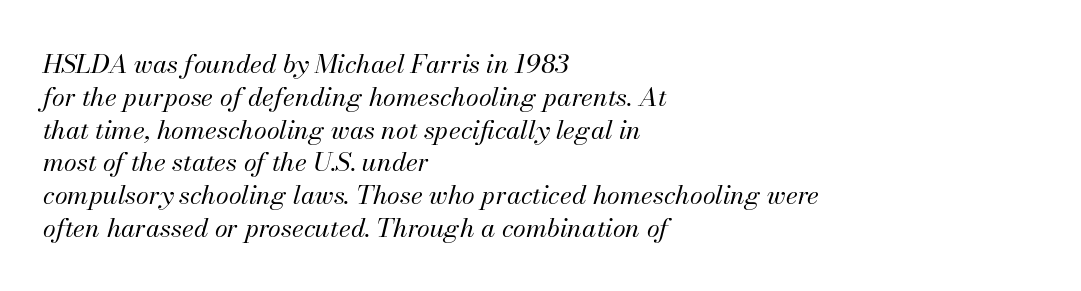
Q: Is the text bold? A: No.
Q: Is the text italic (slanted)? A: Yes, it leans right by about 13 degrees.
Q: Is the text underlined? A: No.
Q: How is the paragraph aligned? A: Left-aligned.
Q: Is the spacing between letters normal or unusually wide? A: Normal.
Q: Is the spacing between lines tight, normal or loose? A: Normal.
